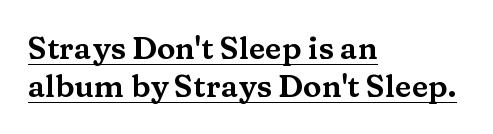
Q: Is the text italic (slanted)? A: No, it is upright.
Q: Is the typeface a serif or a sans-serif typeface? A: Serif.
Q: Is the text underlined? A: Yes.
Q: How is the paragraph aligned? A: Left-aligned.
Q: Is the spacing between letters normal or unusually wide? A: Normal.
Q: Width (condensed, normal, or wide)? A: Wide.
Q: Stroke contrast? A: Medium.
Q: x-height? A: Medium.
Q: Monospaced? A: No.
